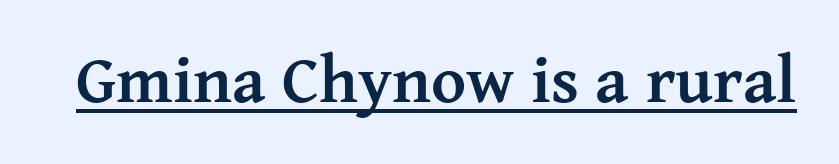
{"serif": "yes", "italic": "no", "bold": "yes", "weight": "semibold", "width": "normal", "stroke_contrast": "medium", "x_height": "medium", "monospaced": "no", "underline": "yes", "letter_spacing": "normal", "letter_spacing_em": 0.0, "glyph_px": 67}
